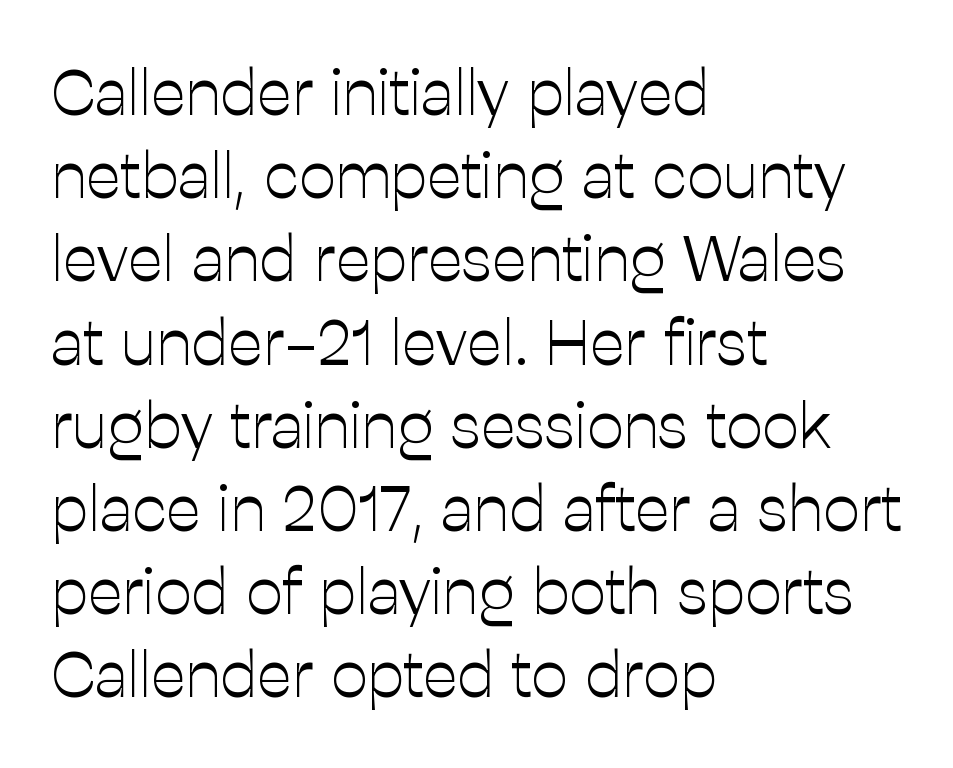
Horizontal alignment here is leftward, the default for most running prose. Is this a fixed-width face? No — the glyphs have proportional, varying widths. A quiet, ordinary-to-light weight characterises the typeface. It's the straight-up-and-down kind of type. The baseline area is clear. The horizontal fit of the characters is conventional and even.
